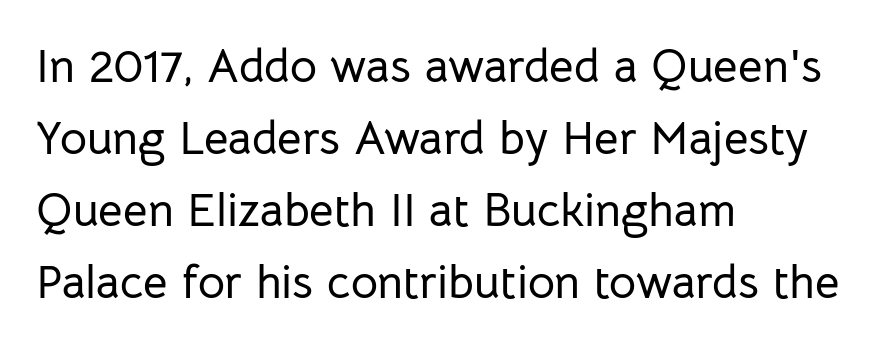
{"serif": "no", "italic": "no", "width": "normal", "stroke_contrast": "low", "x_height": "medium", "monospaced": "no", "underline": "no", "align": "left", "line_spacing": "normal", "line_spacing_ratio": 1.53, "letter_spacing": "normal", "letter_spacing_em": 0.0, "glyph_px": 47}
